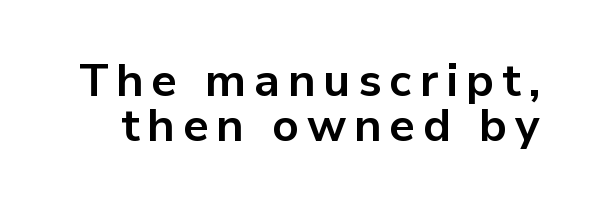
Q: Is the text bold? A: Yes.
Q: Is the text italic (slanted)? A: No, it is upright.
Q: Is the typeface a serif or a sans-serif typeface? A: Sans-serif.
Q: Is the text underlined? A: No.
Q: Is the spacing between lines tight, normal or loose? A: Tight.
Q: Width (condensed, normal, or wide)? A: Normal.
Q: Stroke contrast? A: Low.
Q: x-height? A: Medium.
Q: Monospaced? A: No.
